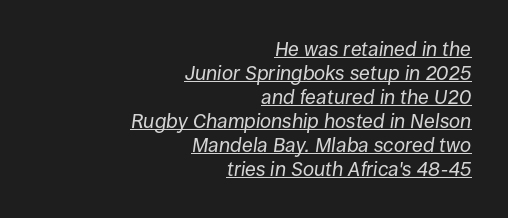
Q: Is the text bold? A: No.
Q: Is the text italic (slanted)? A: Yes, it leans right by about 8 degrees.
Q: Is the text underlined? A: Yes.
Q: How is the paragraph aligned? A: Right-aligned.
Q: Is the spacing between letters normal or unusually wide? A: Normal.
